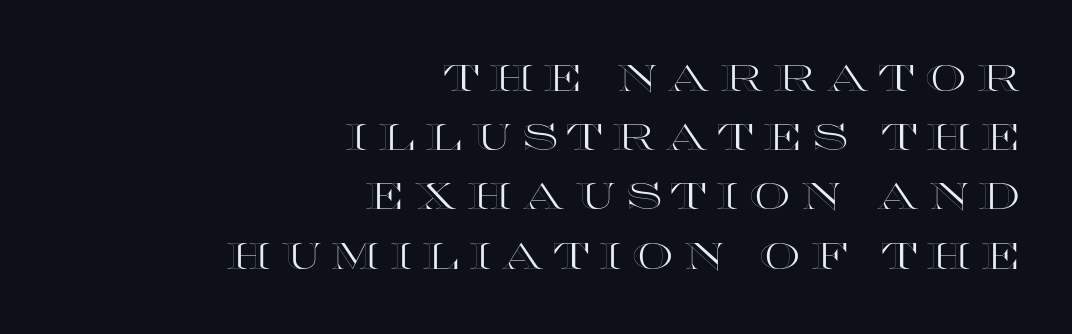
{"italic": "no", "width": "wide", "x_height": "large", "monospaced": "no", "underline": "no", "align": "right", "line_spacing": "normal", "line_spacing_ratio": 1.6, "letter_spacing": "wide", "letter_spacing_em": 0.27, "glyph_px": 37}
